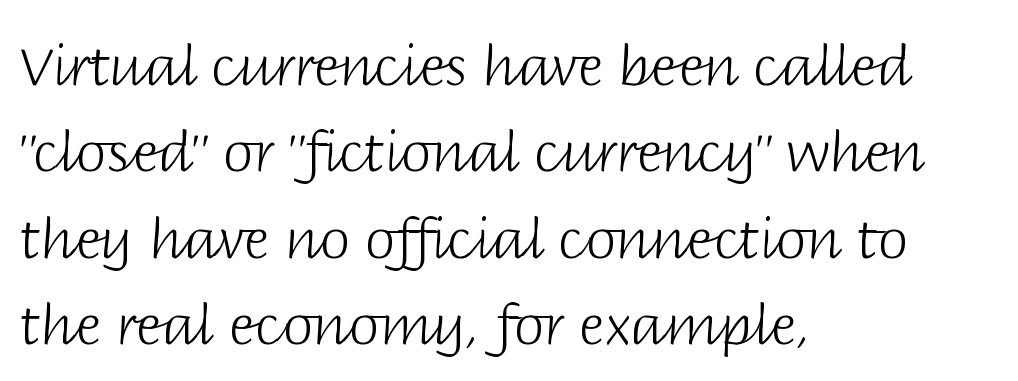
{"serif": "no", "italic": "no", "bold": "no", "weight": "light", "width": "normal", "stroke_contrast": "low", "x_height": "large", "monospaced": "no", "underline": "no", "align": "left", "line_spacing": "normal", "line_spacing_ratio": 1.57, "letter_spacing": "normal", "letter_spacing_em": 0.0, "glyph_px": 55}
